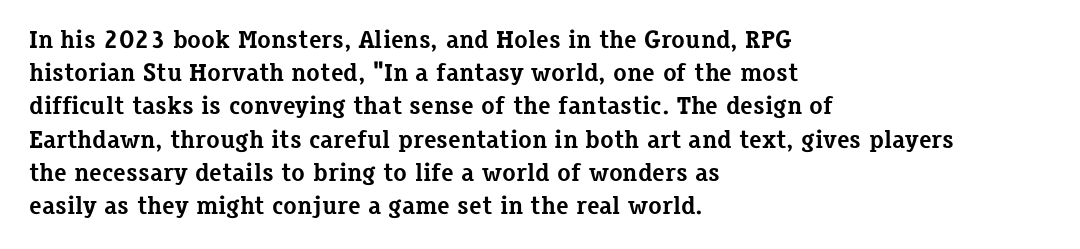
Q: Is the text bold? A: Yes.
Q: Is the text italic (slanted)? A: No, it is upright.
Q: Is the text underlined? A: No.
Q: How is the paragraph aligned? A: Left-aligned.
Q: Is the spacing between letters normal or unusually wide? A: Normal.
Q: Is the spacing between lines tight, normal or loose? A: Normal.
